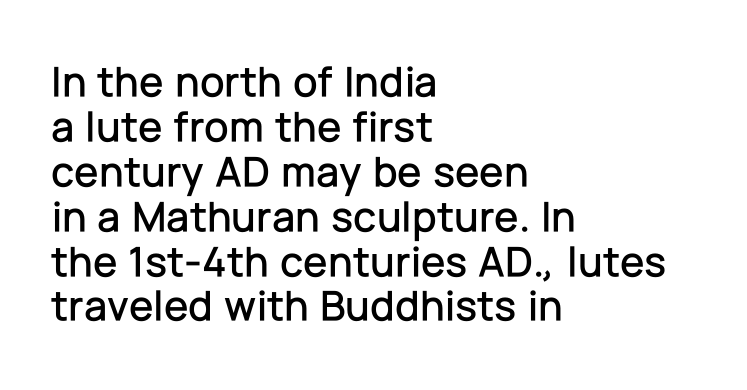
The image shows 44 px sans-serif type, upright; set left-aligned, tight line spacing (1.02x), normal letter spacing, not underlined; low stroke contrast and a medium x-height.
